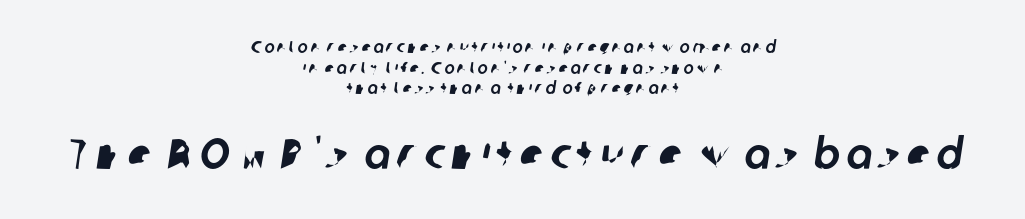
Q: Is the typeface a serif or a sans-serif typeface? A: Sans-serif.
Q: Is the text underlined? A: No.
Q: How is the paragraph aligned? A: Centered.
Q: Which block of text is set in a larger size, the first (top) or the second (bottom)? A: The second (bottom) one.
Q: Width (condensed, normal, or wide)? A: Normal.
Q: Stroke contrast? A: Low.
Q: x-height? A: Medium.
Q: Monospaced? A: No.
